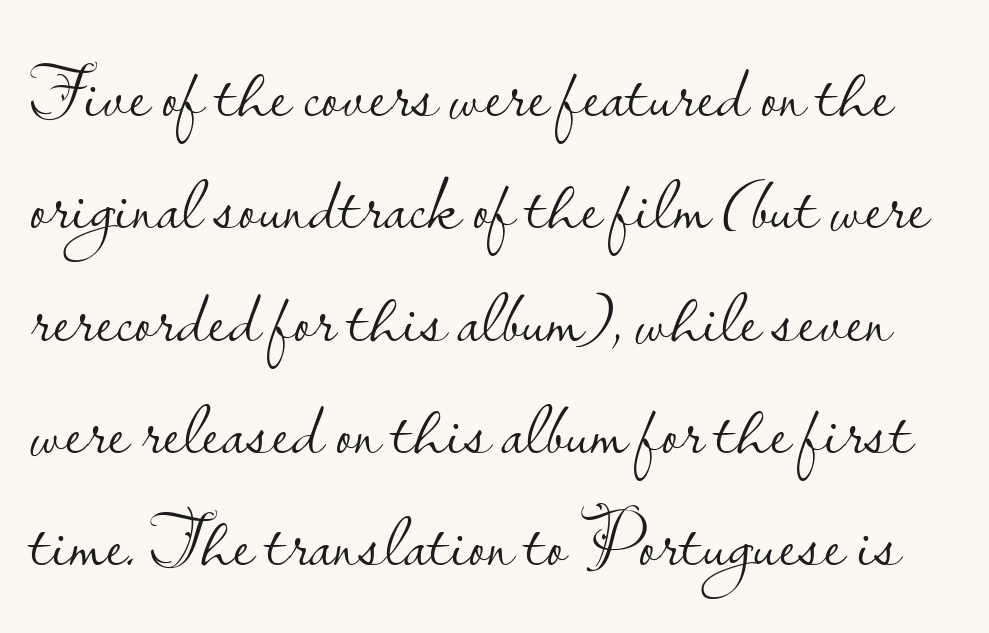
{"serif": "no", "bold": "no", "weight": "light", "width": "normal", "stroke_contrast": "low", "x_height": "small", "monospaced": "no", "underline": "no", "line_spacing": "normal", "line_spacing_ratio": 1.44, "letter_spacing": "normal", "letter_spacing_em": 0.0, "glyph_px": 78}
